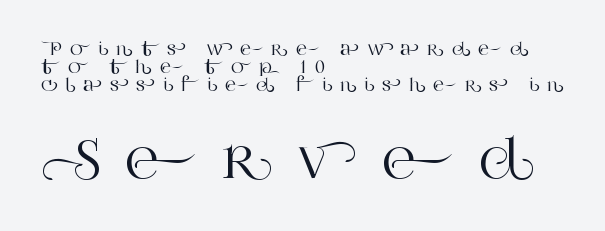
The image shows 52 px serif type, upright; set left-aligned, tight line spacing (1.06x), unusually wide letter spacing (+0.48 em), not underlined; the second (bottom) block is 3.06x larger; high stroke contrast and a large x-height.
